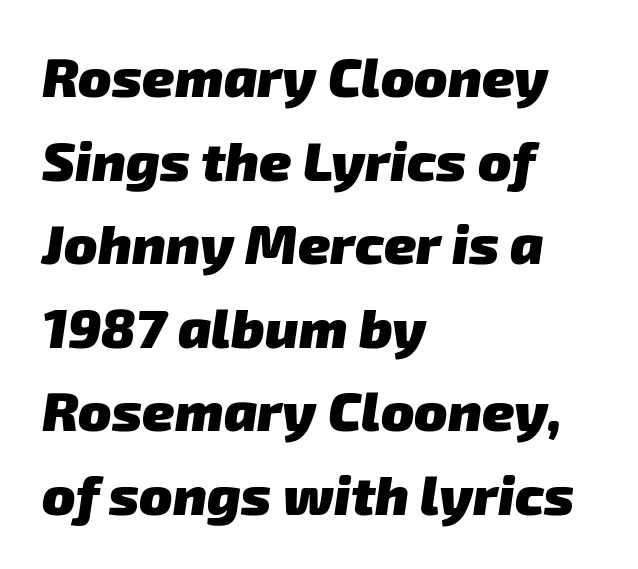
No word sits above an underline. Each word holds together tightly as a unit, with standard inter-letter gaps. The letters advance in unequal steps, a hallmark of proportional type. Layout note: lines flush left.
